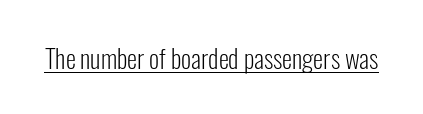
The image shows 26 px text type, upright; set normal letter spacing, underlined.
